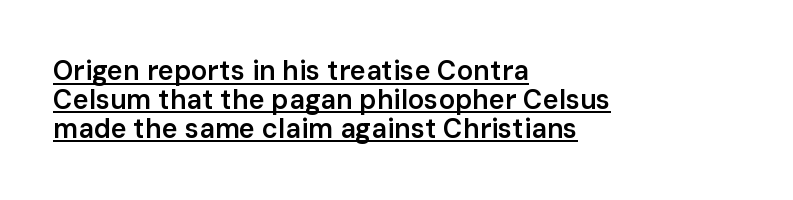
The rag falls on the right side of this text block. Descenders here cross a horizontal rule under the line. A typesetter would call this zero additional tracking. Slightly chunky letters — semibold, I'd say, not full bold.
